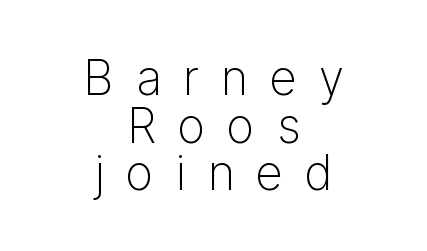
The image shows 48 px light sans-serif type, upright; set centered, tight line spacing (0.99x), unusually wide letter spacing (+0.46 em), not underlined; low stroke contrast and a medium x-height.
